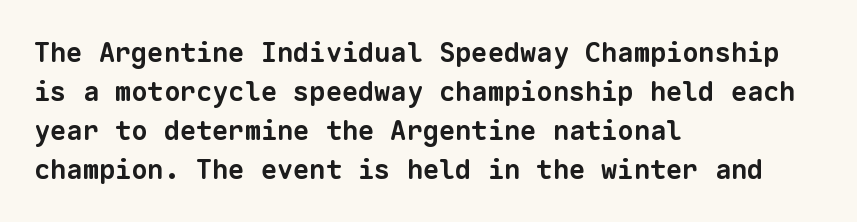
Check the space under the baseline: it is left empty. These lines sit exactly where default settings would place them. Its strokes are broad and dark, the hallmark of bold type. The compositor pushed each line to the left boundary.
